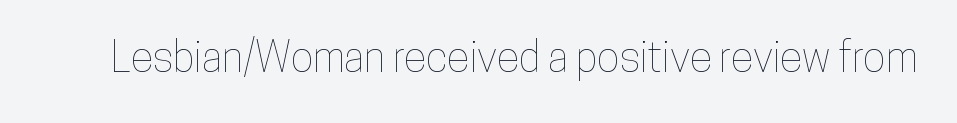
Posture: upright roman. Descender tails drop into unmarked territory. Nothing unusual about the tracking: characters are spaced as the font intends. You could not count columns in this text — the font is proportionally spaced.
